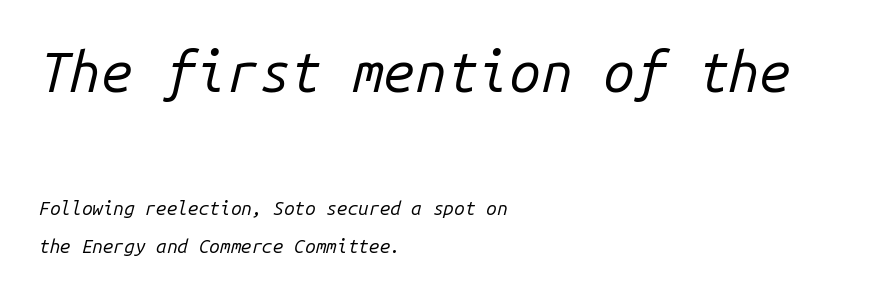
The image shows 56 px regular-weight type, italic (leaning right), monospaced; set left-aligned, loose line spacing (2.02x), normal letter spacing, not underlined; the first (top) block is 2.95x larger; low stroke contrast and a medium x-height.
